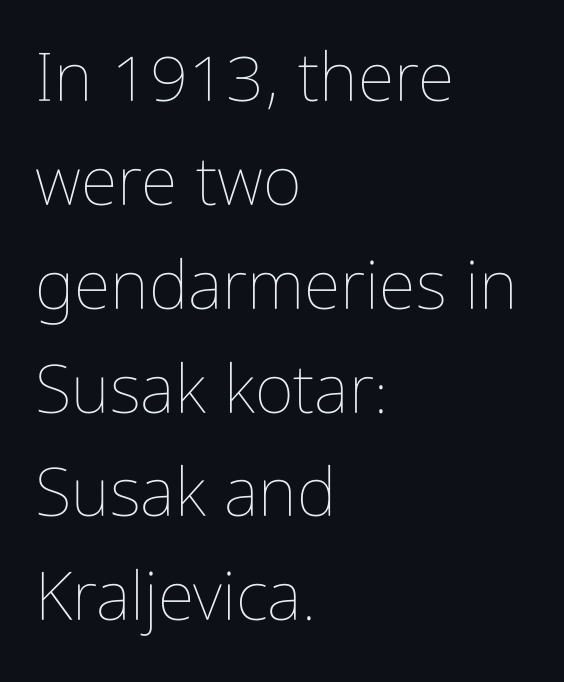
{"italic": "no", "bold": "no", "weight": "thin", "width": "condensed", "stroke_contrast": "low", "x_height": "medium", "monospaced": "no", "underline": "no", "align": "left", "line_spacing": "normal", "line_spacing_ratio": 1.55, "letter_spacing": "normal", "letter_spacing_em": 0.0, "glyph_px": 67}
